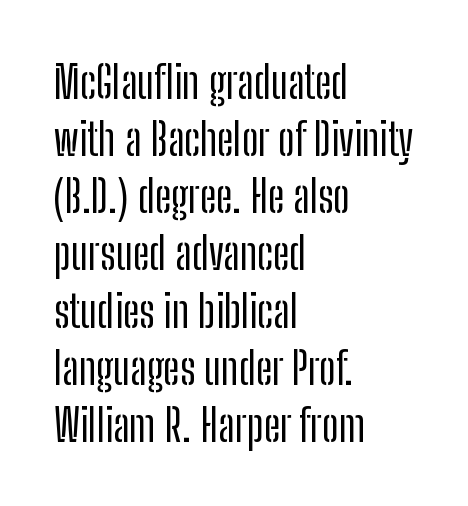
Q: Is the text italic (slanted)? A: No, it is upright.
Q: Is the typeface a serif or a sans-serif typeface? A: Sans-serif.
Q: Is the text underlined? A: No.
Q: How is the paragraph aligned? A: Left-aligned.
Q: Is the spacing between letters normal or unusually wide? A: Normal.
Q: Is the spacing between lines tight, normal or loose? A: Normal.
Q: Width (condensed, normal, or wide)? A: Condensed.
Q: Stroke contrast? A: Low.
Q: x-height? A: Medium.
Q: Monospaced? A: No.
